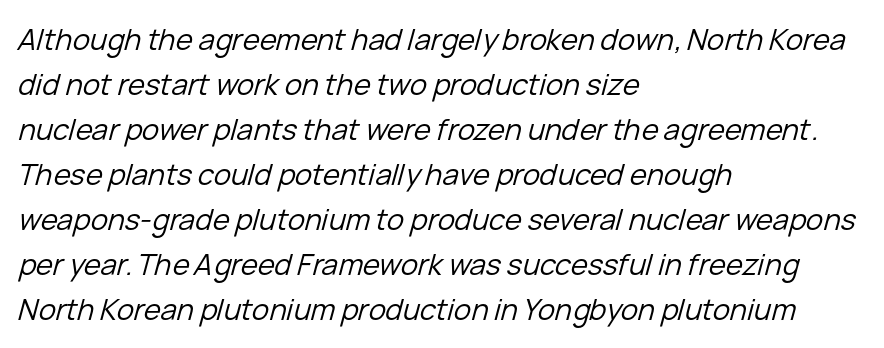
The image shows 29 px regular-weight type, italic (leaning right); set left-aligned, normal line spacing (1.55x), normal letter spacing, not underlined; low stroke contrast and a medium x-height.
